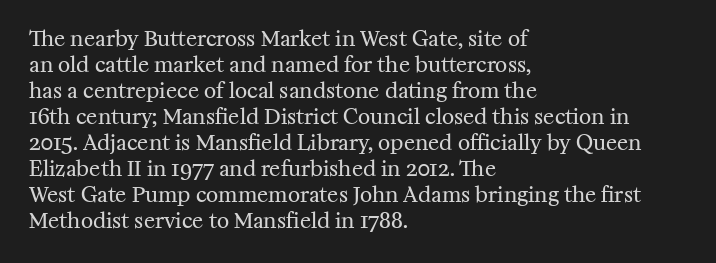
{"italic": "no", "bold": "no", "underline": "no", "align": "left", "line_spacing_ratio": 1.24, "letter_spacing": "normal", "letter_spacing_em": 0.0, "glyph_px": 21}
